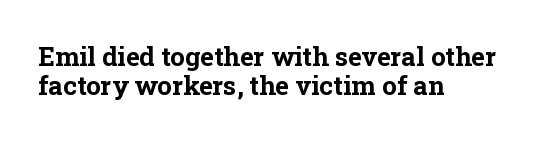
The image shows 26 px bold type, upright; set left-aligned, tight line spacing (1.11x), normal letter spacing, not underlined.
